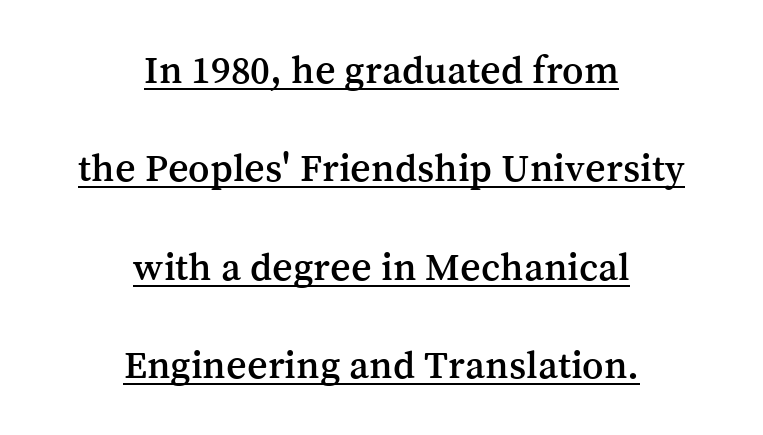
{"serif": "yes", "italic": "no", "width": "normal", "stroke_contrast": "medium", "x_height": "medium", "monospaced": "no", "underline": "yes", "align": "center", "line_spacing": "loose", "line_spacing_ratio": 2.46, "letter_spacing": "normal", "letter_spacing_em": 0.0, "glyph_px": 40}
